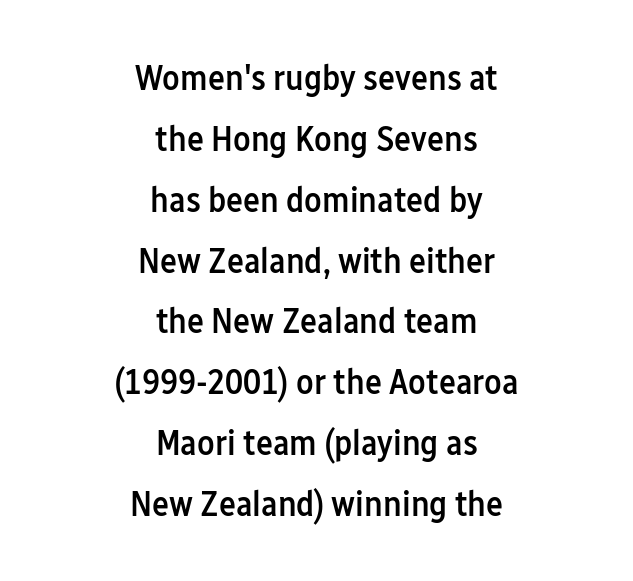
Observe the ordinary spacing: letters are neighbours, not strangers. Tall strokes in this sample are plumb rather than angled. This is sans-serif lettering, the kind often seen on screens and signage. This sample has the flowing, uneven cadence of proportional lettering. Stems and bowls a touch heavier than normal — semibold. Horizontal bands of white between lines are of average thickness.
